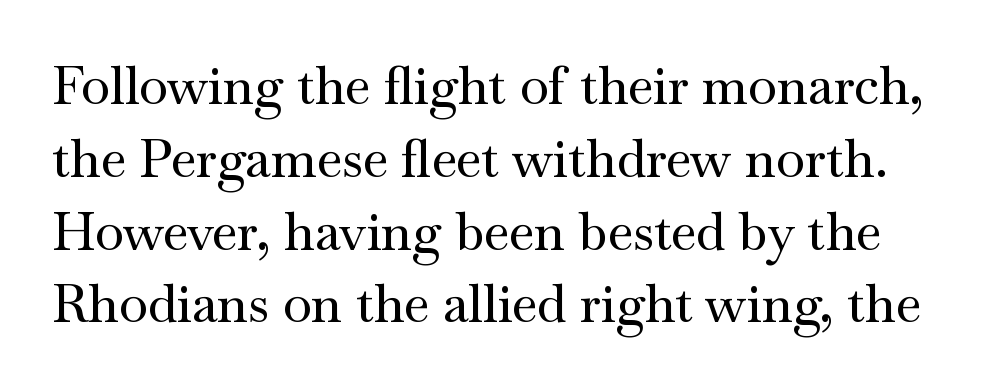
Q: Is the text italic (slanted)? A: No, it is upright.
Q: Is the typeface a serif or a sans-serif typeface? A: Serif.
Q: Is the text underlined? A: No.
Q: Is the spacing between letters normal or unusually wide? A: Normal.
Q: Is the spacing between lines tight, normal or loose? A: Normal.
Q: Width (condensed, normal, or wide)? A: Wide.
Q: Stroke contrast? A: Medium.
Q: x-height? A: Small.
Q: Monospaced? A: No.
